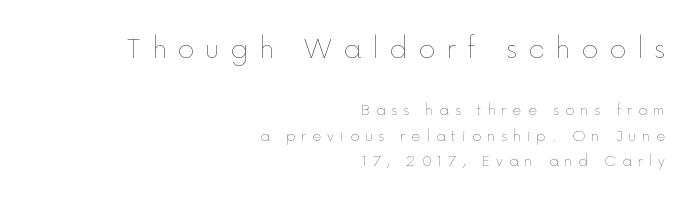
Q: Is the text bold? A: No.
Q: Is the text italic (slanted)? A: No, it is upright.
Q: Is the text underlined? A: No.
Q: How is the paragraph aligned? A: Right-aligned.
Q: Is the spacing between letters normal or unusually wide? A: Unusually wide.
Q: Which block of text is set in a larger size, the first (top) or the second (bottom)? A: The first (top) one.
